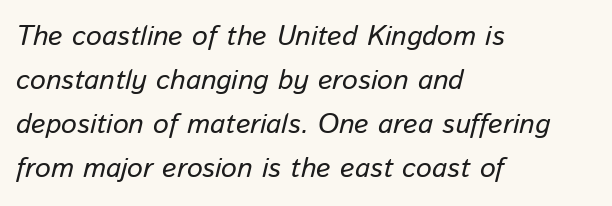
Observe the ordinary spacing: letters are neighbours, not strangers. Line starts are locked; line ends wander. The font's italic variant was chosen for this text. The block of text has a typical density, with ordinary space between rows. Think of a printed novel: that variable character pitch is what you see here. A clean baseline with only descenders dipping below it.
